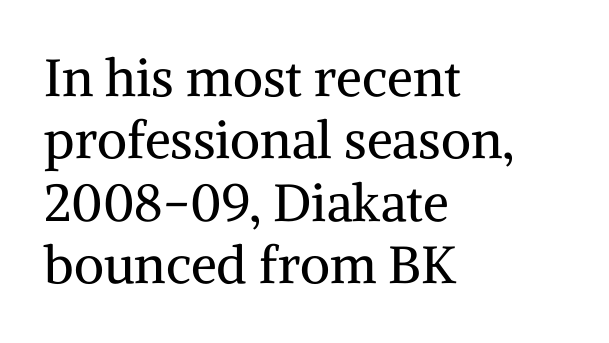
The image shows 52 px regular-weight serif type, upright; set left-aligned, line spacing 1.2x, normal letter spacing, not underlined; medium stroke contrast and a medium x-height.
